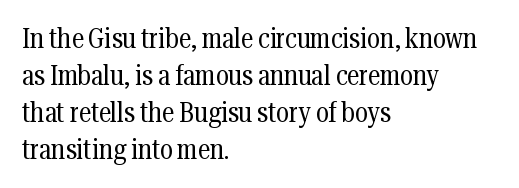
{"serif": "yes", "italic": "no", "bold": "no", "weight": "regular", "width": "condensed", "stroke_contrast": "medium", "x_height": "medium", "monospaced": "no", "underline": "no", "align": "left", "line_spacing": "normal", "line_spacing_ratio": 1.32, "letter_spacing": "normal", "letter_spacing_em": 0.0, "glyph_px": 28}
